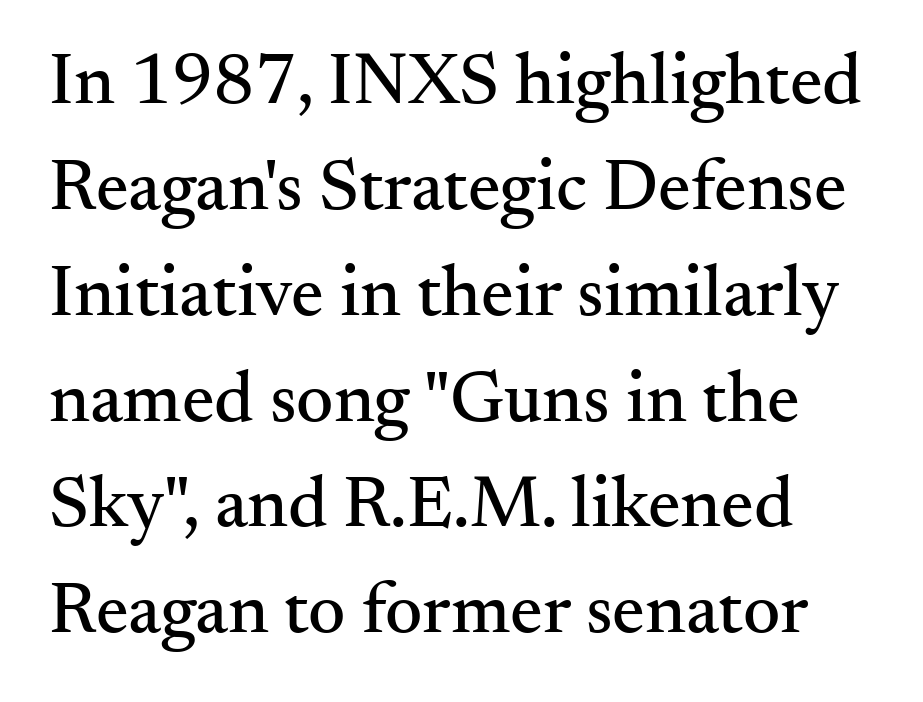
{"serif": "yes", "italic": "no", "width": "normal", "stroke_contrast": "medium", "x_height": "small", "monospaced": "no", "underline": "no", "line_spacing": "normal", "line_spacing_ratio": 1.45, "letter_spacing": "normal", "letter_spacing_em": 0.0, "glyph_px": 73}
